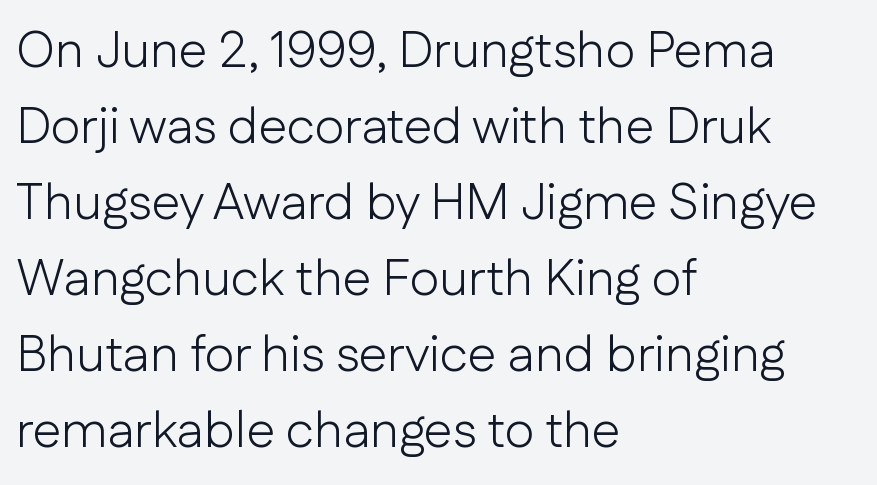
The image shows 51 px light sans-serif type, upright; set left-aligned, normal line spacing (1.49x), normal letter spacing, not underlined; low stroke contrast and a medium x-height.
